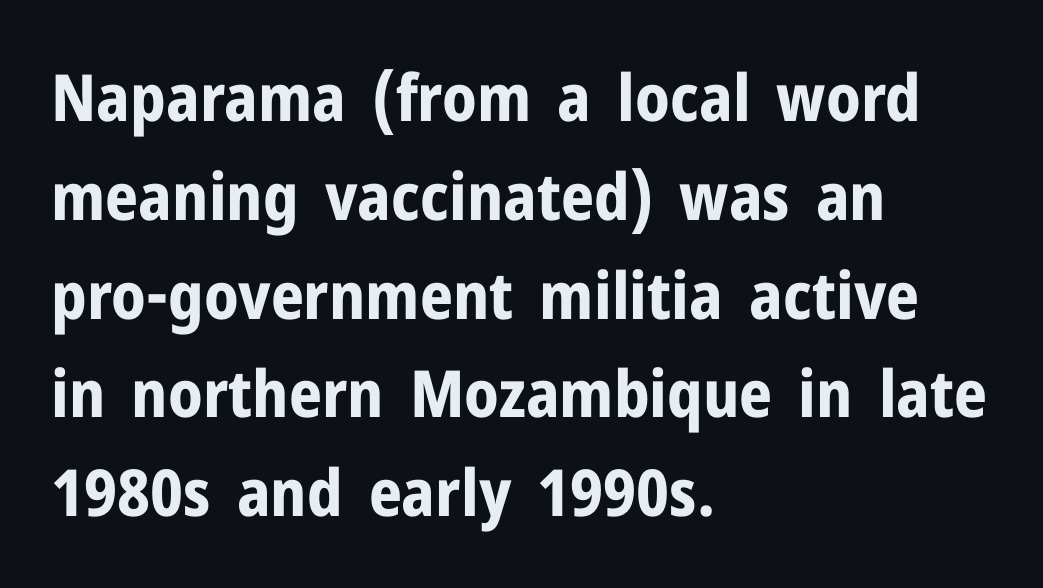
{"serif": "no", "italic": "no", "bold": "yes", "weight": "bold", "width": "normal", "stroke_contrast": "low", "x_height": "medium", "monospaced": "no", "underline": "no", "align": "left", "line_spacing": "normal", "line_spacing_ratio": 1.52, "letter_spacing": "normal", "letter_spacing_em": 0.0, "glyph_px": 65}
